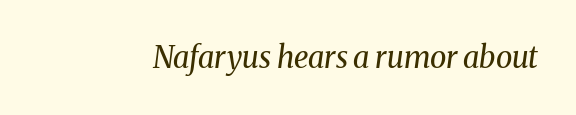
Q: Is the text bold? A: No.
Q: Is the text italic (slanted)? A: Yes, it leans right by about 8 degrees.
Q: Is the typeface a serif or a sans-serif typeface? A: Serif.
Q: Is the text underlined? A: No.
Q: Is the spacing between letters normal or unusually wide? A: Normal.
Q: Width (condensed, normal, or wide)? A: Normal.
Q: Stroke contrast? A: Medium.
Q: x-height? A: Medium.
Q: Monospaced? A: No.
